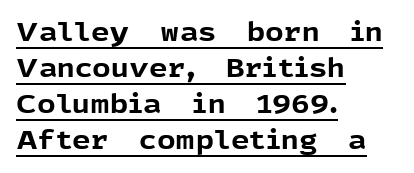
The image shows 26 px bold type, upright; set left-aligned, normal line spacing (1.39x), normal letter spacing, underlined.
